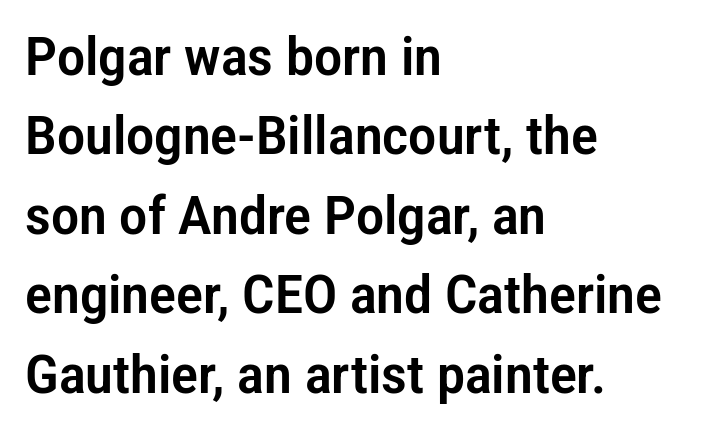
A roman cut, with each character standing at attention. No extra tracking has been applied to these lines. What kind of face is this? One without serifs — a sans. The area under the type is left untouched.
